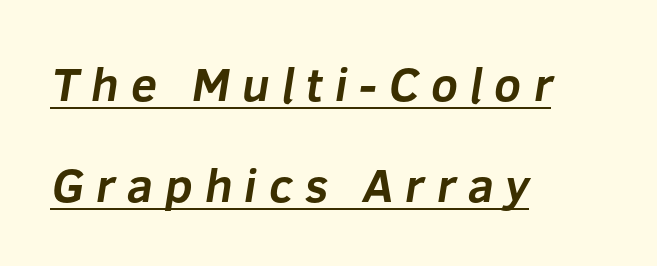
{"serif": "no", "bold": "yes", "weight": "bold", "width": "normal", "stroke_contrast": "low", "x_height": "medium", "monospaced": "no", "underline": "yes", "align": "left", "line_spacing": "loose", "line_spacing_ratio": 2.15, "letter_spacing": "wide", "letter_spacing_em": 0.25, "glyph_px": 47}
